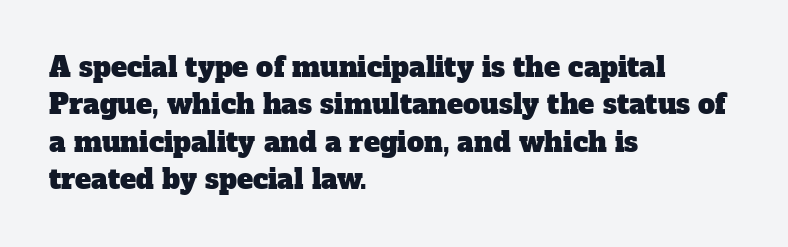
The image shows 27 px text type; set left-aligned, normal line spacing (1.38x), normal letter spacing, not underlined.
